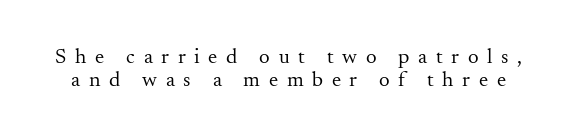
{"italic": "no", "bold": "no", "underline": "no", "line_spacing": "tight", "line_spacing_ratio": 1.1, "letter_spacing": "wide", "letter_spacing_em": 0.41, "glyph_px": 21}
